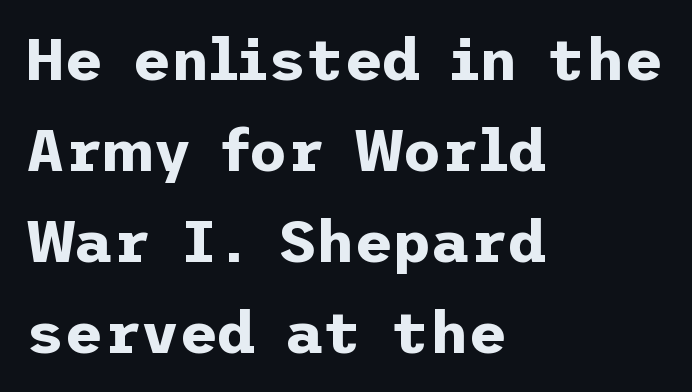
Q: Is the text bold? A: Yes.
Q: Is the text italic (slanted)? A: No, it is upright.
Q: Is the typeface a serif or a sans-serif typeface? A: Sans-serif.
Q: Is the text underlined? A: No.
Q: How is the paragraph aligned? A: Left-aligned.
Q: Is the spacing between letters normal or unusually wide? A: Normal.
Q: Is the spacing between lines tight, normal or loose? A: Normal.
Q: Width (condensed, normal, or wide)? A: Normal.
Q: Stroke contrast? A: Low.
Q: x-height? A: Medium.
